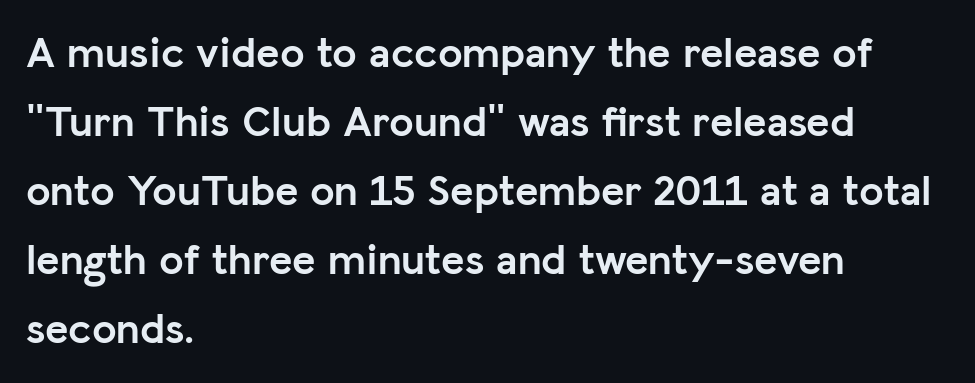
Do the characters align in a grid? No, the font is proportional. The gap between lines stays unmarked. Is this a sans? Yes — the strokes have no serifs. A normal amount of white space separates one row of letters from the next.
